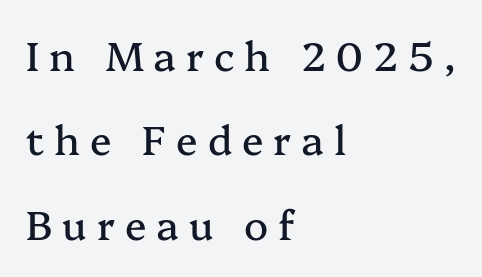
The leading is generous, giving the passage an open texture. Here the designer chose a conventional face with non-uniform glyph widths. Posture: vertical. The passage shown is not underscored anywhere.
